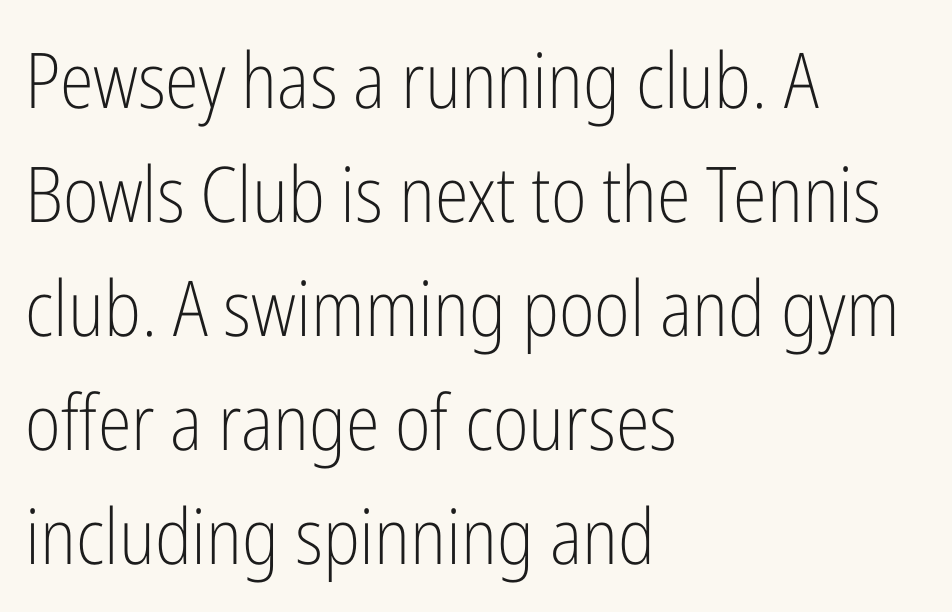
The image shows 77 px light, condensed sans-serif type, upright; set left-aligned, normal line spacing (1.48x), normal letter spacing, not underlined; low stroke contrast and a medium x-height.
